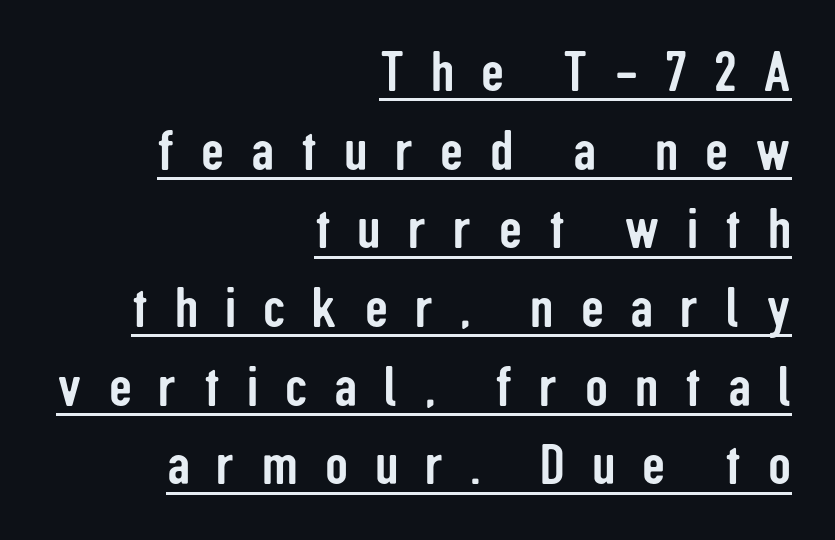
You could not count columns in this text — the font is proportionally spaced. Notice how a bar underscores the lettering throughout. The lines are quadded right. Nope, not italic — everything's standing straight. Line spacing here is normal.
